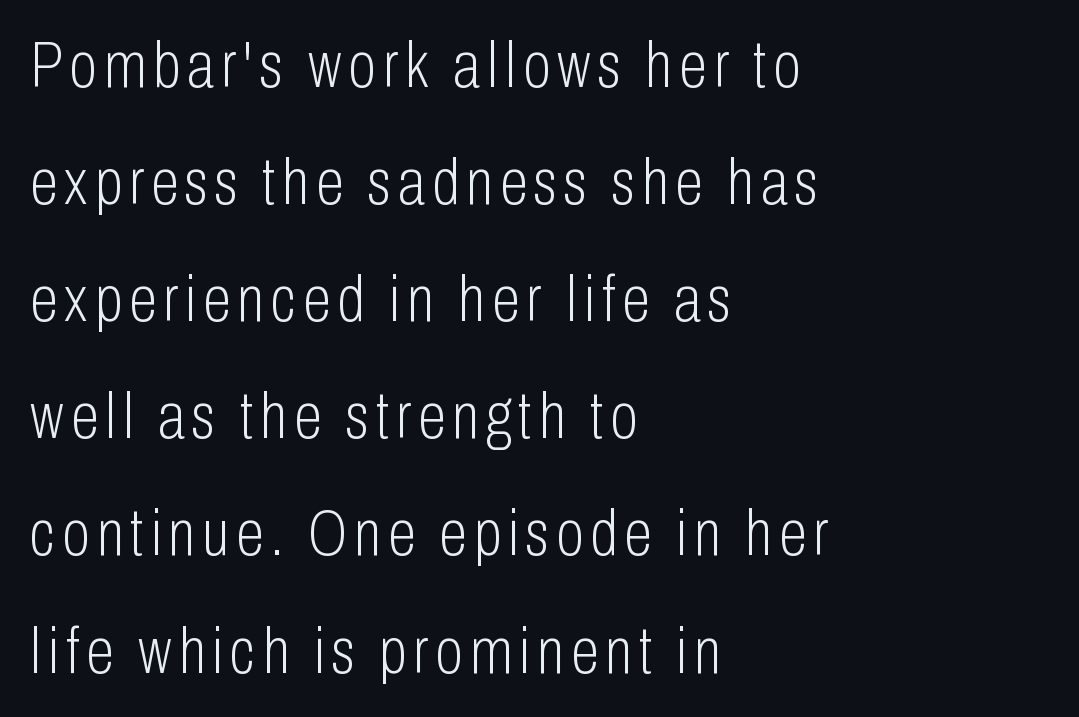
Q: Is the text bold? A: No.
Q: Is the text italic (slanted)? A: No, it is upright.
Q: Is the typeface a serif or a sans-serif typeface? A: Sans-serif.
Q: Is the text underlined? A: No.
Q: How is the paragraph aligned? A: Left-aligned.
Q: Width (condensed, normal, or wide)? A: Condensed.
Q: Stroke contrast? A: Low.
Q: x-height? A: Medium.
Q: Monospaced? A: No.
